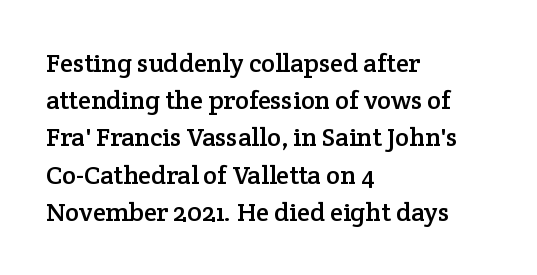
Q: Is the text italic (slanted)? A: No, it is upright.
Q: Is the text underlined? A: No.
Q: How is the paragraph aligned? A: Left-aligned.
Q: Is the spacing between letters normal or unusually wide? A: Normal.
Q: Is the spacing between lines tight, normal or loose? A: Normal.
